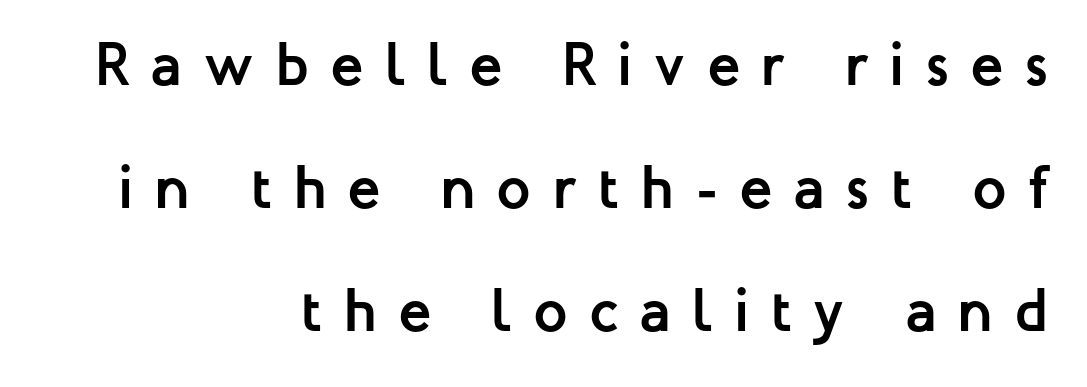
The image shows 61 px semibold sans-serif type, upright; set right-aligned, loose line spacing (2.02x), unusually wide letter spacing (+0.34 em), not underlined; low stroke contrast and a medium x-height.
